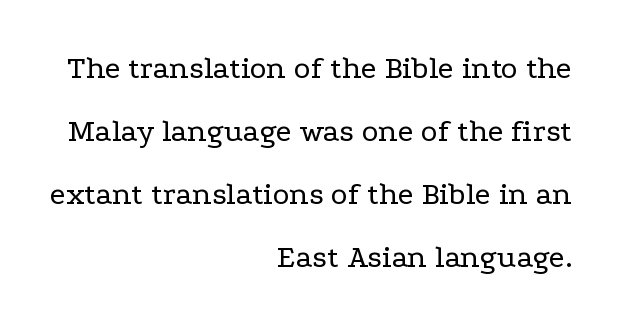
Q: Is the text bold? A: No.
Q: Is the text italic (slanted)? A: No, it is upright.
Q: Is the typeface a serif or a sans-serif typeface? A: Serif.
Q: Is the text underlined? A: No.
Q: How is the paragraph aligned? A: Right-aligned.
Q: Is the spacing between letters normal or unusually wide? A: Normal.
Q: Is the spacing between lines tight, normal or loose? A: Loose.
Q: Width (condensed, normal, or wide)? A: Wide.
Q: Stroke contrast? A: Low.
Q: x-height? A: Medium.
Q: Monospaced? A: No.
